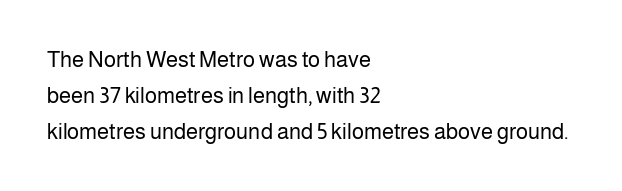
Q: Is the text bold? A: No.
Q: Is the text italic (slanted)? A: No, it is upright.
Q: Is the text underlined? A: No.
Q: How is the paragraph aligned? A: Left-aligned.
Q: Is the spacing between letters normal or unusually wide? A: Normal.
Q: Is the spacing between lines tight, normal or loose? A: Normal.
